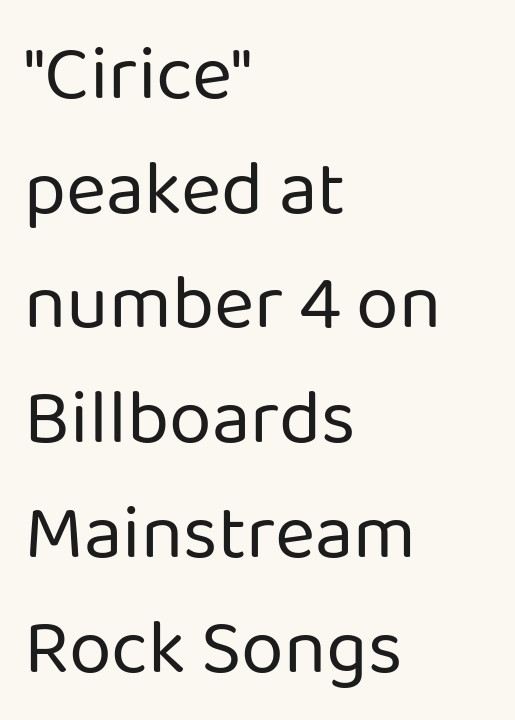
Unbolded letterforms with no extra heft. These lines are rendered in a variable-pitch font. Anything drawn beneath the words? Only blank space. The type sits square on the baseline with zero lean.
